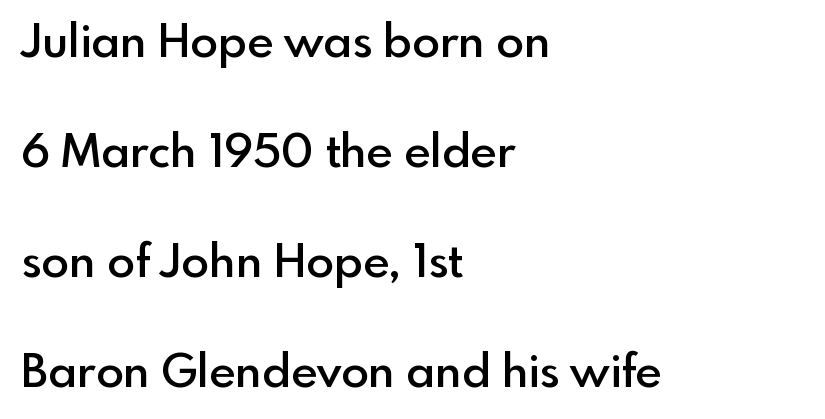
Is the block centered? No — it sits flush against the left margin. Rendered with straight, roman letterforms. Is this a fixed-width face? No — the glyphs have proportional, varying widths. Is the type bold? Partly — it's a semibold, heavier than regular but not fully bold. Look at the tracking — it's just the regular setting, nothing added.
